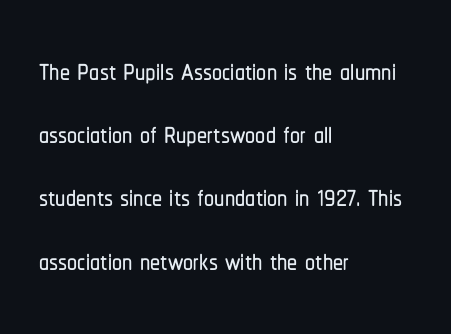
Q: Is the text italic (slanted)? A: No, it is upright.
Q: Is the typeface a serif or a sans-serif typeface? A: Sans-serif.
Q: Is the text underlined? A: No.
Q: How is the paragraph aligned? A: Left-aligned.
Q: Is the spacing between letters normal or unusually wide? A: Normal.
Q: Is the spacing between lines tight, normal or loose? A: Normal.
Q: Width (condensed, normal, or wide)? A: Condensed.
Q: Stroke contrast? A: Low.
Q: x-height? A: Medium.
Q: Monospaced? A: No.
